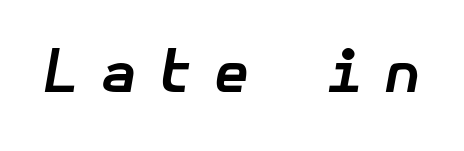
The image shows 57 px bold type, italic (leaning right); set unusually wide letter spacing (+0.38 em), not underlined; low stroke contrast and a medium x-height.
